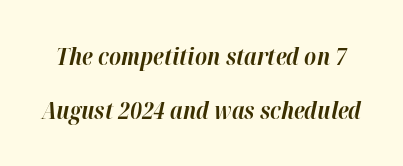
The image shows 24 px bold type, italic (leaning right); set loose line spacing (2.23x), normal letter spacing, not underlined.
